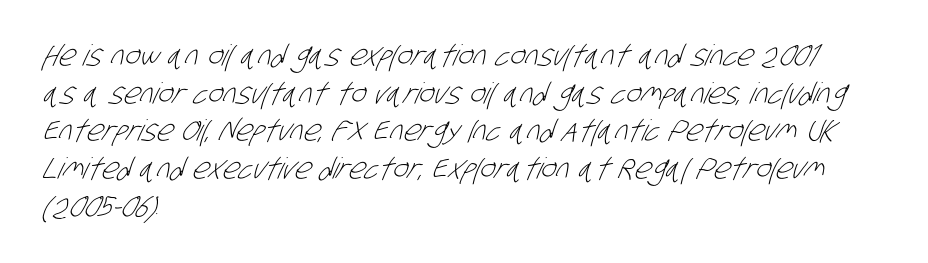
Proportional: the letters do not fall into vertical columns. A quiet, ordinary-to-light weight characterises the typeface. Reading down the column, the eye jumps a familiar distance to each next line. Typographically, this falls in the sans-serif category. Anything drawn beneath the words? Only blank space. Teacher's note: observe the even left margin — that is flush-left alignment.
